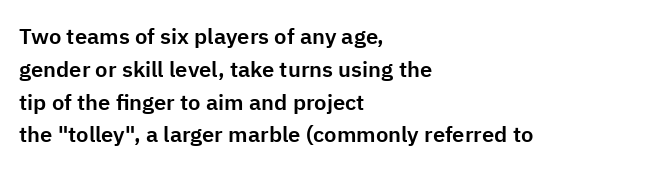
The image shows 22 px text type, upright; set left-aligned, normal line spacing (1.49x), normal letter spacing, not underlined.
